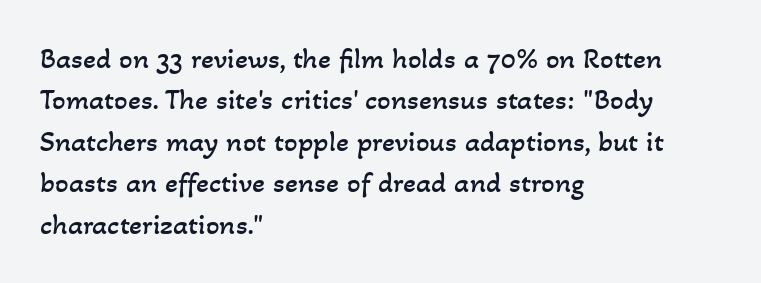
Quick note: interline space is typical. These lines are rendered in a variable-pitch font. Each row of text sits above clean, open space. A typesetter would call this zero additional tracking. Visually the block forms a straight wall on the left and a jagged coastline on the right. Is the stroke heavy? The answer is a plain regular-or-lighter.
